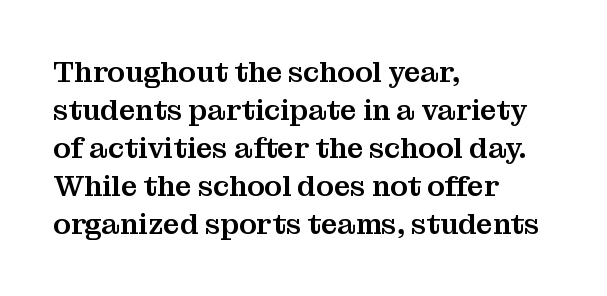
The image shows 29 px serif type, upright; set left-aligned, normal line spacing (1.31x), normal letter spacing, not underlined; medium stroke contrast and a medium x-height.
